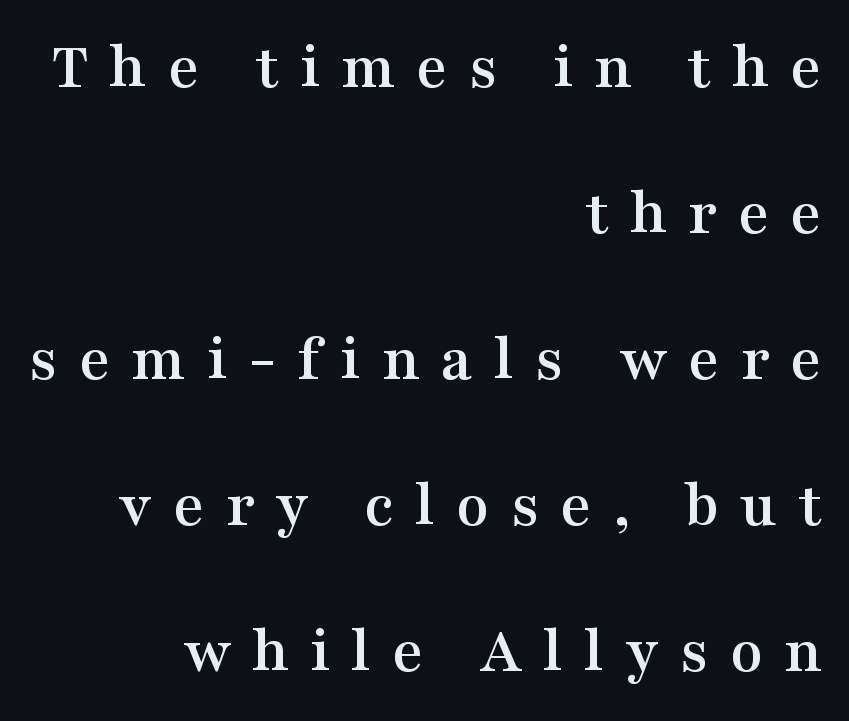
Q: Is the text italic (slanted)? A: No, it is upright.
Q: Is the typeface a serif or a sans-serif typeface? A: Serif.
Q: Is the text underlined? A: No.
Q: How is the paragraph aligned? A: Right-aligned.
Q: Is the spacing between letters normal or unusually wide? A: Unusually wide.
Q: Is the spacing between lines tight, normal or loose? A: Loose.
Q: Width (condensed, normal, or wide)? A: Wide.
Q: Stroke contrast? A: Medium.
Q: x-height? A: Medium.
Q: Monospaced? A: No.
